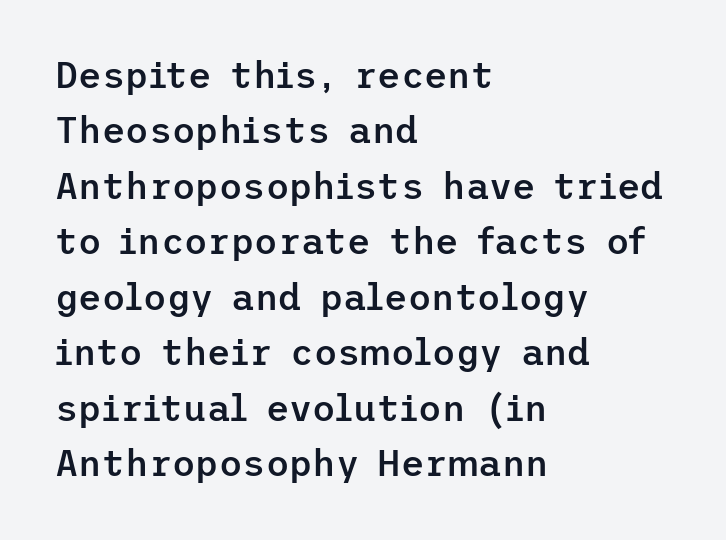
{"serif": "no", "italic": "no", "bold": "semi", "weight": "semibold", "width": "normal", "stroke_contrast": "low", "x_height": "medium", "underline": "no", "align": "left", "line_spacing": "normal", "line_spacing_ratio": 1.54, "letter_spacing": "normal", "letter_spacing_em": 0.0, "glyph_px": 36}
